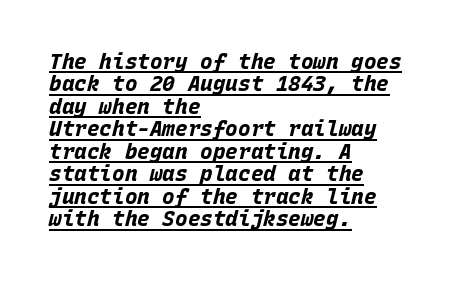
The image shows 21 px bold type, italic (leaning right); set left-aligned, tight line spacing (1.07x), normal letter spacing, underlined.
